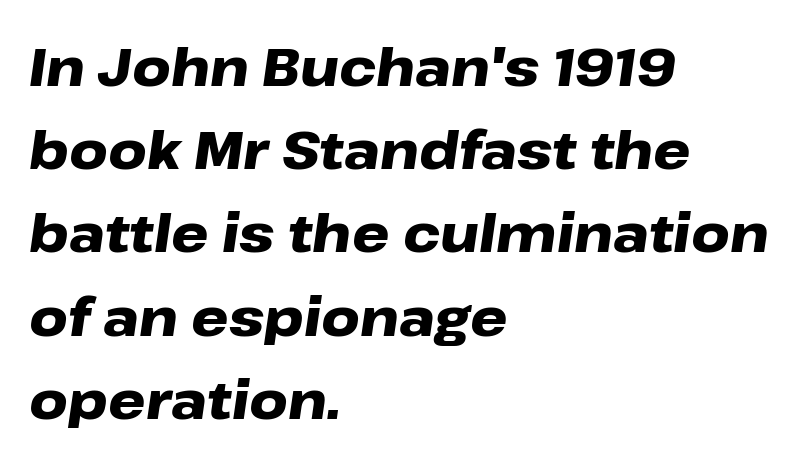
Q: Is the text bold? A: Yes.
Q: Is the text italic (slanted)? A: Yes, it leans right by about 8 degrees.
Q: Is the text underlined? A: No.
Q: How is the paragraph aligned? A: Left-aligned.
Q: Is the spacing between letters normal or unusually wide? A: Normal.
Q: Is the spacing between lines tight, normal or loose? A: Normal.
Q: Width (condensed, normal, or wide)? A: Wide.
Q: Stroke contrast? A: Low.
Q: x-height? A: Medium.
Q: Monospaced? A: No.
